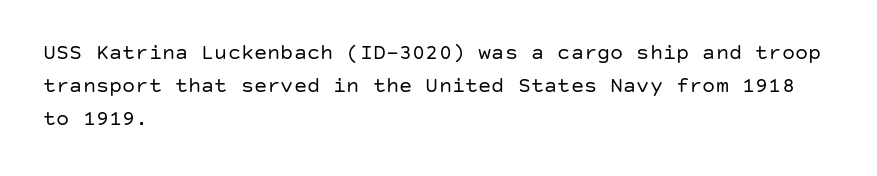
Tall strokes in this sample are plumb rather than angled. Weight: regular or lighter. Tracking value appears to be zero — textbook default spacing. The passage shown stacks its lines at a standard gap. The lines in this sample share a left origin and differ only in where they stop. Anything drawn beneath the words? Only blank space.
